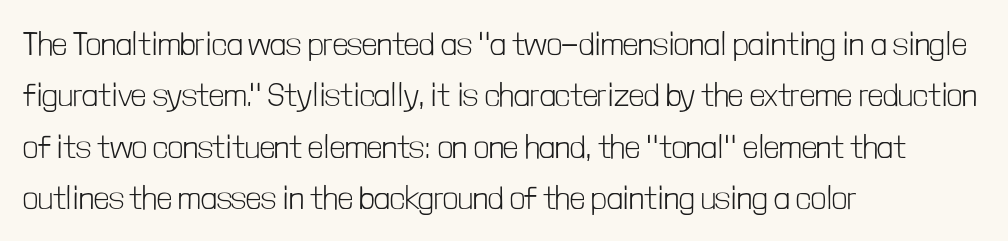
The image shows 33 px light, condensed sans-serif type, upright; set left-aligned, normal line spacing (1.56x), normal letter spacing, not underlined; low stroke contrast and a medium x-height.
